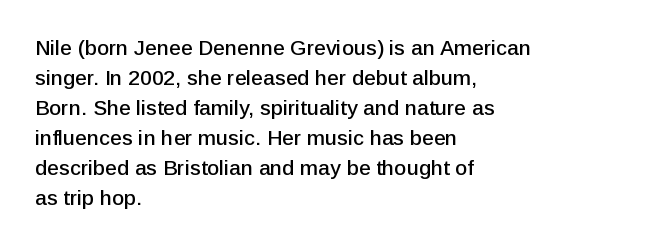
The gaps between neighbouring characters are ordinary and unremarkable. This rendering uses left alignment, leaving the right contour irregular. Horizontal bands of white between lines are of average thickness. The strip under each line holds only bare page. It's the straight-up-and-down kind of type.
